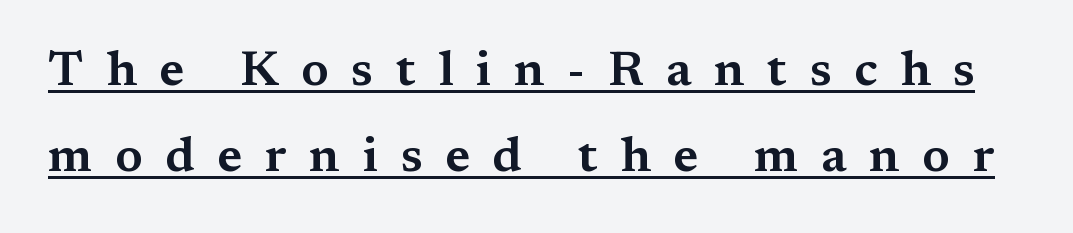
Q: Is the text italic (slanted)? A: No, it is upright.
Q: Is the typeface a serif or a sans-serif typeface? A: Serif.
Q: Is the text underlined? A: Yes.
Q: Is the spacing between letters normal or unusually wide? A: Unusually wide.
Q: Width (condensed, normal, or wide)? A: Wide.
Q: Stroke contrast? A: Medium.
Q: x-height? A: Medium.
Q: Monospaced? A: No.
